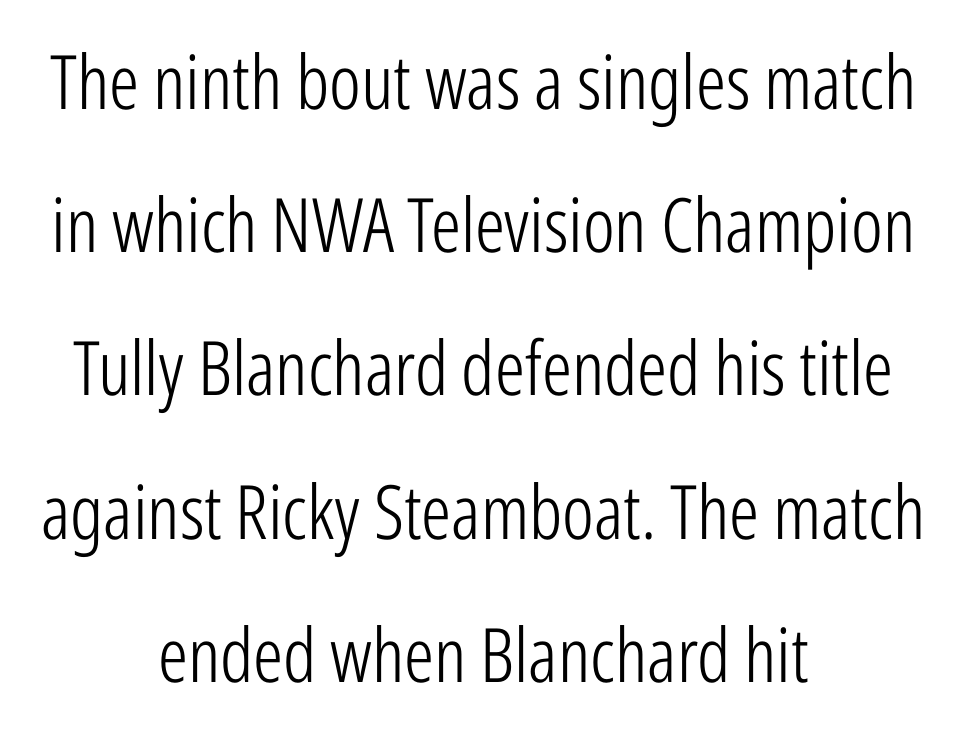
Q: Is the text bold? A: No.
Q: Is the text italic (slanted)? A: No, it is upright.
Q: Is the typeface a serif or a sans-serif typeface? A: Sans-serif.
Q: Is the text underlined? A: No.
Q: How is the paragraph aligned? A: Centered.
Q: Is the spacing between letters normal or unusually wide? A: Normal.
Q: Is the spacing between lines tight, normal or loose? A: Loose.
Q: Width (condensed, normal, or wide)? A: Condensed.
Q: Stroke contrast? A: Low.
Q: x-height? A: Medium.
Q: Monospaced? A: No.
